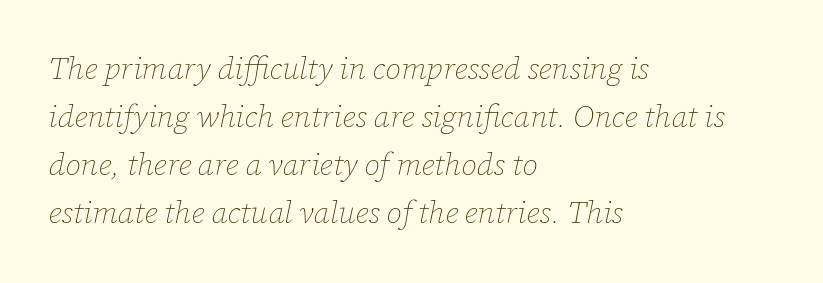
Does extra space separate the letters? No, they use regular spacing. Casual observation: everything's shoved over to the left. The face used here has a pronounced slope to its letters. Each new line begins a customary step beneath the previous one. A typesetter would call this proportional, since set widths differ per character. Only glyphs here, with clear space below each row.
